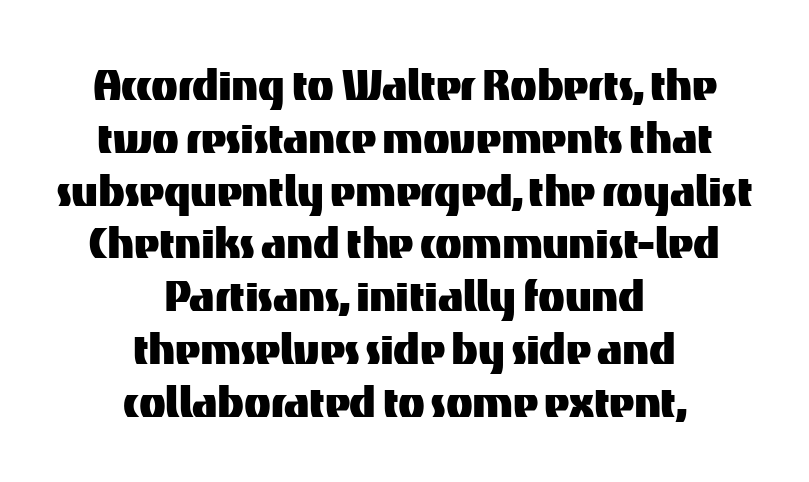
Q: Is the text italic (slanted)? A: No, it is upright.
Q: Is the typeface a serif or a sans-serif typeface? A: Sans-serif.
Q: Is the text underlined? A: No.
Q: How is the paragraph aligned? A: Centered.
Q: Is the spacing between letters normal or unusually wide? A: Normal.
Q: Is the spacing between lines tight, normal or loose? A: Tight.
Q: Width (condensed, normal, or wide)? A: Normal.
Q: Stroke contrast? A: Medium.
Q: x-height? A: Medium.
Q: Monospaced? A: No.
